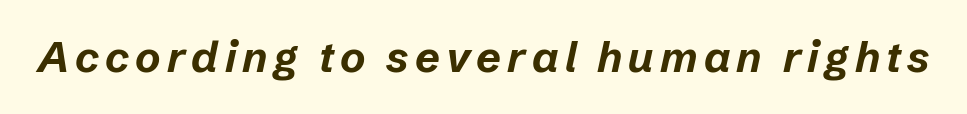
{"italic": "yes", "lean": "right", "slant_degrees": 12, "bold": "yes", "weight": "bold", "width": "normal", "stroke_contrast": "low", "x_height": "medium", "monospaced": "no", "underline": "no", "glyph_px": 43}
